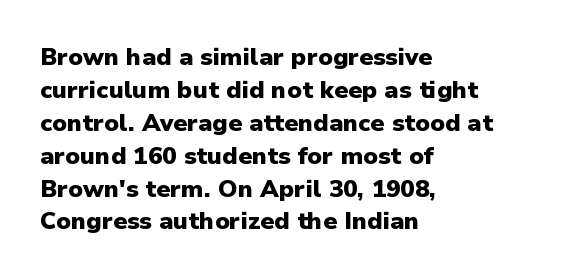
The image shows 24 px bold type, upright; set left-aligned, normal line spacing (1.37x), normal letter spacing, not underlined.
